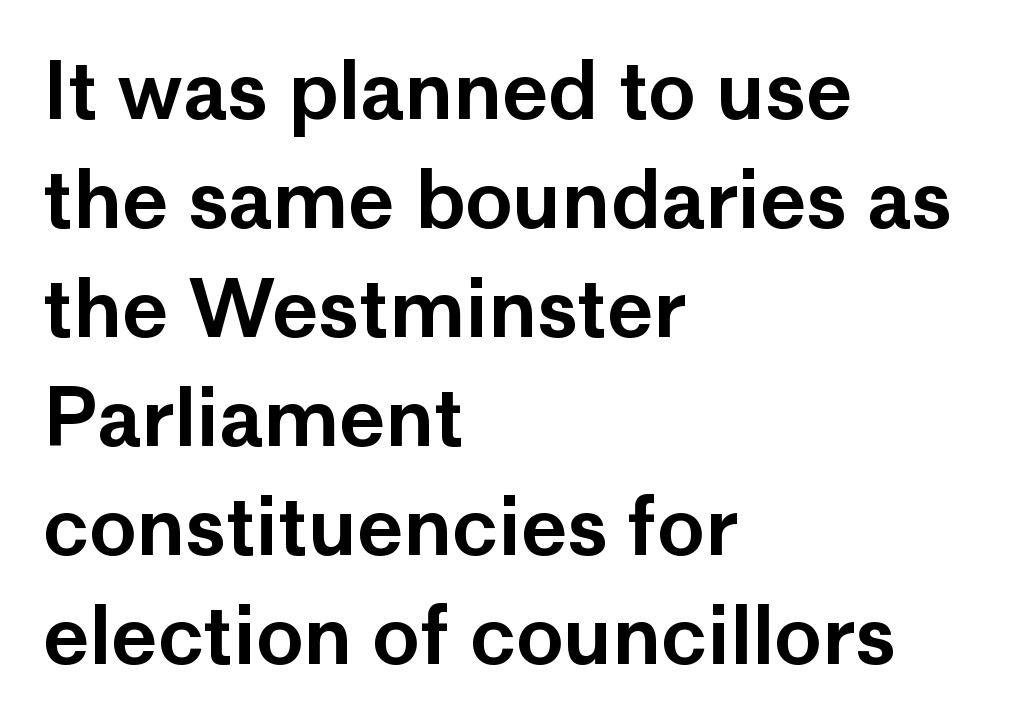
Q: Is the text italic (slanted)? A: No, it is upright.
Q: Is the typeface a serif or a sans-serif typeface? A: Sans-serif.
Q: Is the text underlined? A: No.
Q: How is the paragraph aligned? A: Left-aligned.
Q: Is the spacing between letters normal or unusually wide? A: Normal.
Q: Is the spacing between lines tight, normal or loose? A: Normal.
Q: Width (condensed, normal, or wide)? A: Normal.
Q: Stroke contrast? A: Low.
Q: x-height? A: Medium.
Q: Monospaced? A: No.
